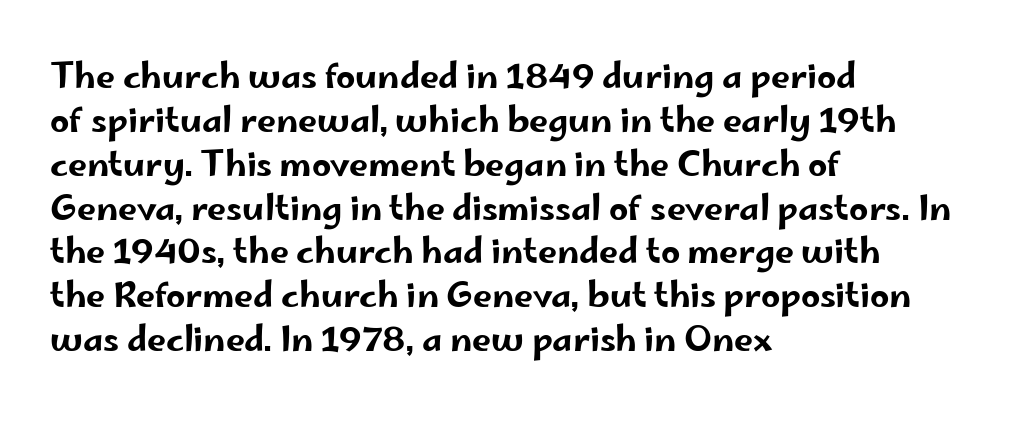
Q: Is the text italic (slanted)? A: No, it is upright.
Q: Is the typeface a serif or a sans-serif typeface? A: Sans-serif.
Q: Is the text underlined? A: No.
Q: How is the paragraph aligned? A: Left-aligned.
Q: Is the spacing between letters normal or unusually wide? A: Normal.
Q: Is the spacing between lines tight, normal or loose? A: Normal.
Q: Width (condensed, normal, or wide)? A: Wide.
Q: Stroke contrast? A: Low.
Q: x-height? A: Small.
Q: Monospaced? A: No.
